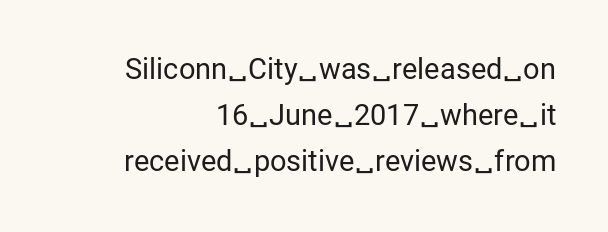
Tall strokes in this sample are plumb rather than angled. I'd call this a sans setting — the letters go barefoot. The rendering uses natural spacing where letterforms have individual widths. These glyphs show unthickened strokes, regular width or finer.
